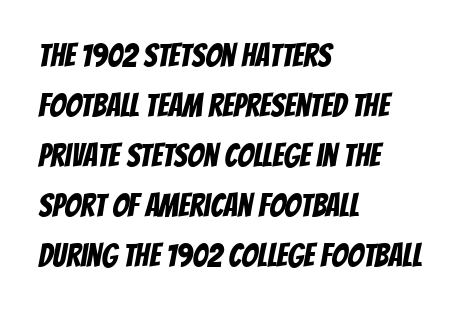
The face used here is proportionally spaced, like ordinary book or web type. Each line starts at the same left margin while the right side varies. This sample uses plain, unmodified letter spacing. Compared with typical paragraphs, the rows here are spaced about the same. A typesetter would label this face a sans. Check the space under the baseline: it is left empty.
